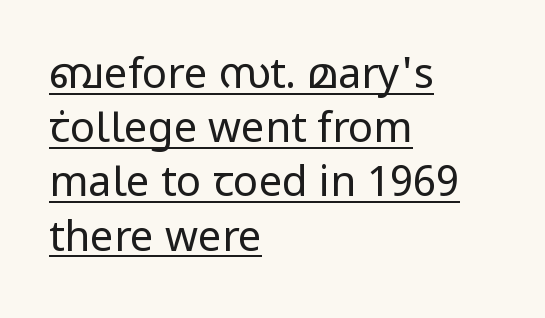
A typesetter would mark this as roman, not italic. Letterform terminals end flat and unadorned throughout the passage. On a weight scale, this lands at 450 or below. There is no visible air inserted between adjacent glyphs.
